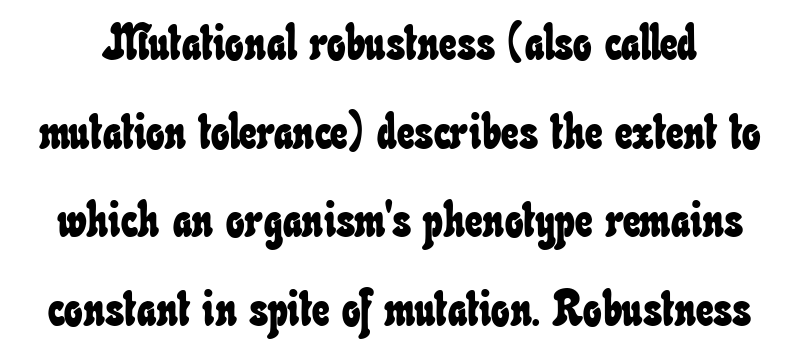
The image shows 49 px condensed type; set line spacing 1.81x, normal letter spacing, not underlined; low stroke contrast and a small x-height.
